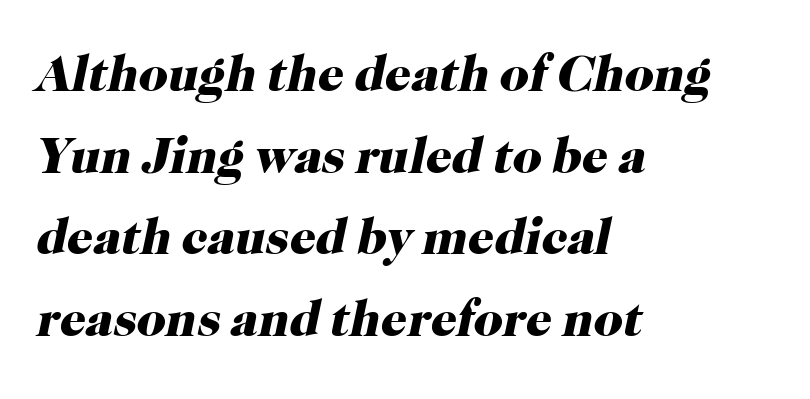
Q: Is the text bold? A: Yes.
Q: Is the text italic (slanted)? A: Yes, it leans right by about 12 degrees.
Q: Is the typeface a serif or a sans-serif typeface? A: Serif.
Q: Is the text underlined? A: No.
Q: How is the paragraph aligned? A: Left-aligned.
Q: Is the spacing between letters normal or unusually wide? A: Normal.
Q: Is the spacing between lines tight, normal or loose? A: Normal.
Q: Width (condensed, normal, or wide)? A: Normal.
Q: Stroke contrast? A: High.
Q: x-height? A: Medium.
Q: Monospaced? A: No.
